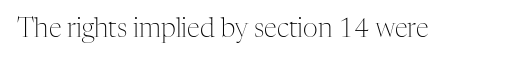
The image shows 26 px text type, upright; set normal letter spacing, not underlined.
